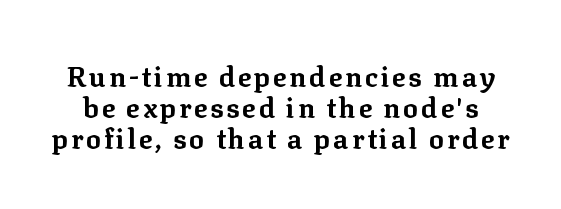
Q: Is the text bold? A: Yes.
Q: Is the text italic (slanted)? A: No, it is upright.
Q: Is the typeface a serif or a sans-serif typeface? A: Serif.
Q: Is the text underlined? A: No.
Q: Is the spacing between lines tight, normal or loose? A: Tight.
Q: Width (condensed, normal, or wide)? A: Normal.
Q: Stroke contrast? A: Low.
Q: x-height? A: Medium.
Q: Monospaced? A: No.
